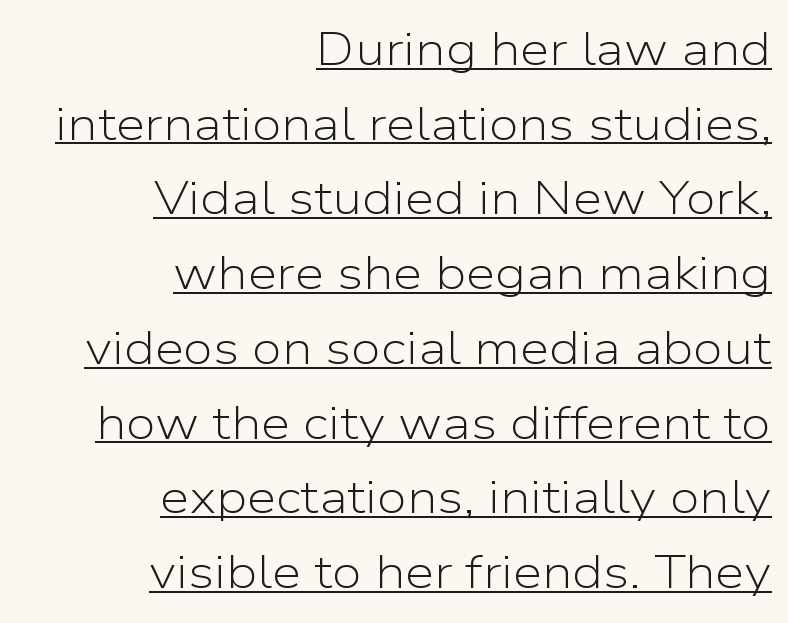
{"serif": "no", "italic": "no", "bold": "no", "weight": "light", "width": "normal", "stroke_contrast": "low", "x_height": "medium", "monospaced": "no", "underline": "yes", "align": "right", "line_spacing": "normal", "line_spacing_ratio": 1.59, "letter_spacing": "normal", "letter_spacing_em": 0.0, "glyph_px": 47}
